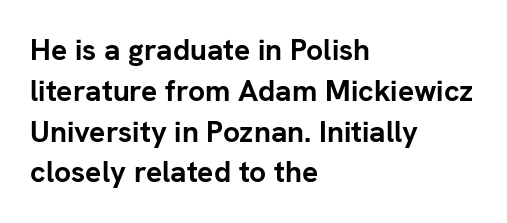
Q: Is the text bold? A: Yes.
Q: Is the text italic (slanted)? A: No, it is upright.
Q: Is the typeface a serif or a sans-serif typeface? A: Sans-serif.
Q: Is the text underlined? A: No.
Q: How is the paragraph aligned? A: Left-aligned.
Q: Is the spacing between letters normal or unusually wide? A: Normal.
Q: Is the spacing between lines tight, normal or loose? A: Normal.
Q: Width (condensed, normal, or wide)? A: Normal.
Q: Stroke contrast? A: Low.
Q: x-height? A: Medium.
Q: Monospaced? A: No.
